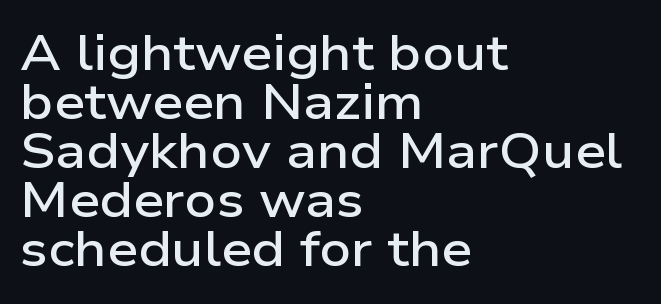
Q: Is the text bold? A: Semi-bold.
Q: Is the text italic (slanted)? A: No, it is upright.
Q: Is the typeface a serif or a sans-serif typeface? A: Sans-serif.
Q: Is the text underlined? A: No.
Q: How is the paragraph aligned? A: Left-aligned.
Q: Is the spacing between letters normal or unusually wide? A: Normal.
Q: Is the spacing between lines tight, normal or loose? A: Tight.
Q: Width (condensed, normal, or wide)? A: Wide.
Q: Stroke contrast? A: Low.
Q: x-height? A: Medium.
Q: Monospaced? A: No.
